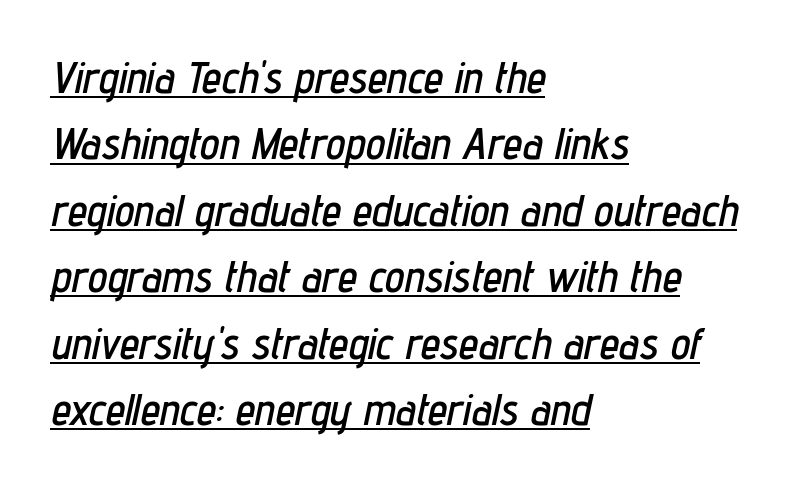
The image shows 44 px condensed type, italic (leaning right); set left-aligned, normal line spacing (1.51x), normal letter spacing, underlined; low stroke contrast and a medium x-height.
